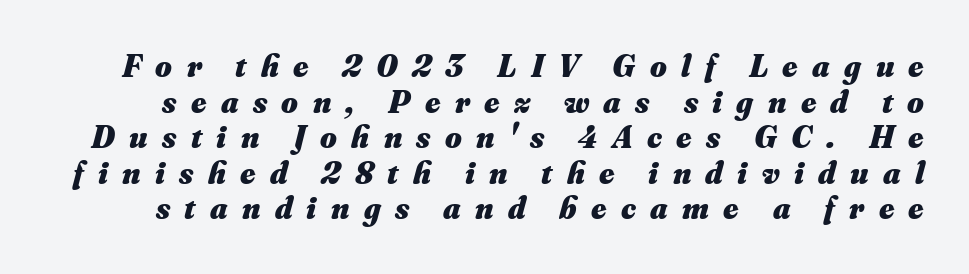
The strip under each line holds only bare page. Style check: oblique. Each letter keeps its own natural width here, so spacing adapts to shape. The letterforms stand isolated, each surrounded by extra space.
